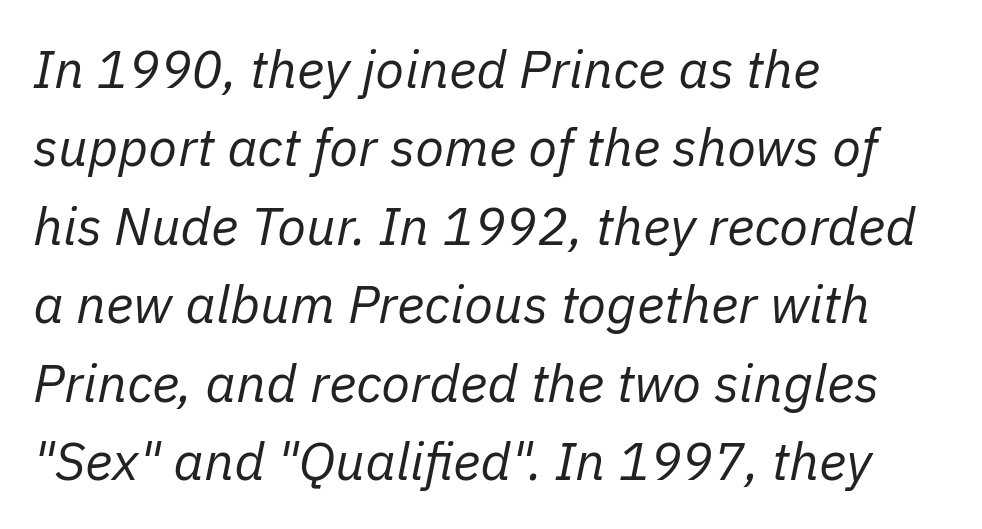
The image shows 53 px regular-weight type, italic (leaning right); set left-aligned, normal line spacing (1.48x), normal letter spacing, not underlined; low stroke contrast and a medium x-height.
